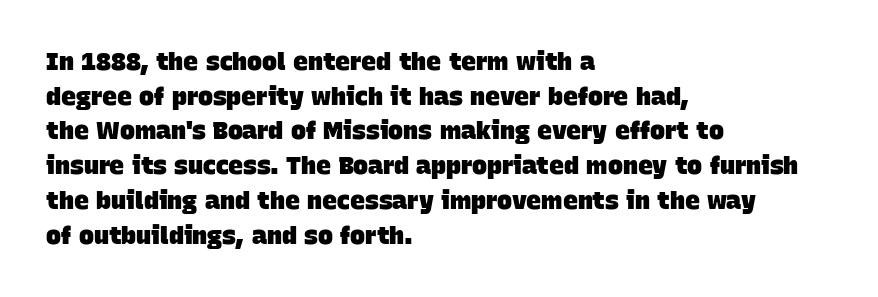
{"bold": "yes", "underline": "no", "align": "left", "line_spacing": "normal", "line_spacing_ratio": 1.39, "letter_spacing": "normal", "letter_spacing_em": 0.0, "glyph_px": 25}
